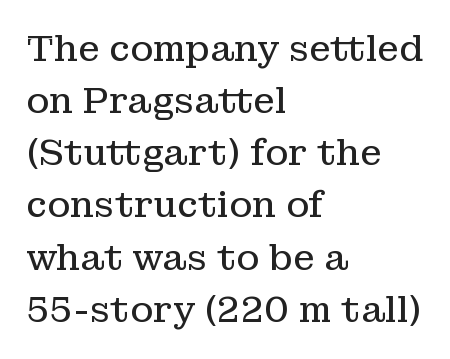
The space between consecutive lines is moderate. The typeface chosen for these lines features serifs. Think standard paragraph weight, or any step lighter than that. The strip under each line holds only bare page.
